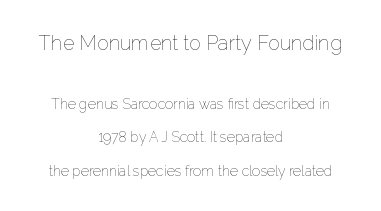
When letters stand straight like this, we call the style roman or upright. Characters follow at the spacing the type designer built in. Honestly, there is no underline to notice here at all. Of the two passages, the one on top uses the larger point size.
